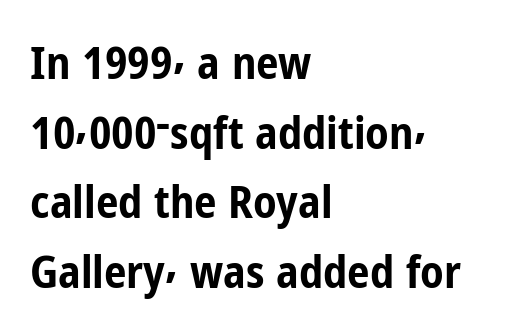
The image shows 45 px bold, condensed sans-serif type, upright; set left-aligned, normal line spacing (1.55x), normal letter spacing, not underlined; low stroke contrast and a medium x-height.
